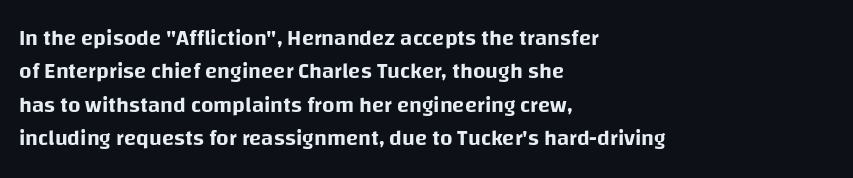
The image shows 22 px text type, upright; set left-aligned, normal line spacing (1.52x), normal letter spacing, not underlined.
